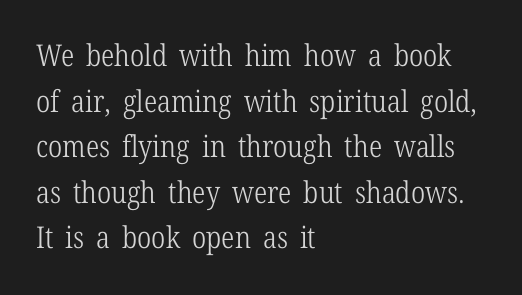
The letters advance in unequal steps, a hallmark of proportional type. The block of text has a typical density, with ordinary space between rows. No letter is thick-stroked: the sample isn't bold. Does the type have serifs? Yes, each stem ends in a small foot. Caption: standard tracking, unaltered. Glance below the letters and you will spot only blank space.
